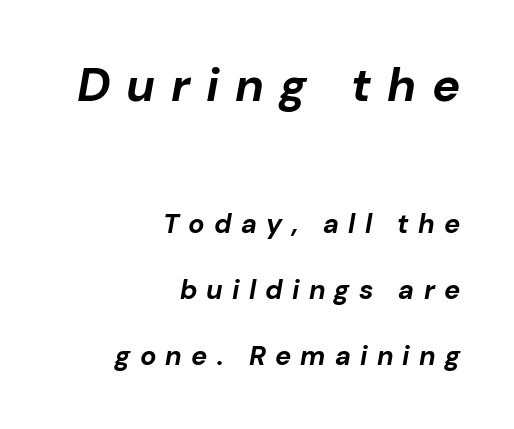
Q: Is the text bold? A: Yes.
Q: Is the text italic (slanted)? A: Yes, it leans right by about 10 degrees.
Q: Is the text underlined? A: No.
Q: How is the paragraph aligned? A: Right-aligned.
Q: Is the spacing between letters normal or unusually wide? A: Unusually wide.
Q: Is the spacing between lines tight, normal or loose? A: Loose.
Q: Which block of text is set in a larger size, the first (top) or the second (bottom)? A: The first (top) one.
Q: Width (condensed, normal, or wide)? A: Normal.
Q: Stroke contrast? A: Low.
Q: x-height? A: Medium.
Q: Monospaced? A: No.
